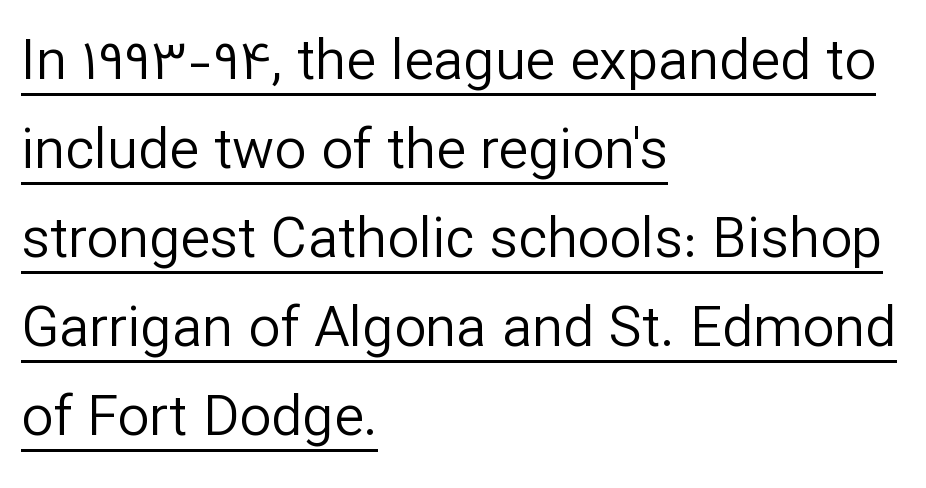
The passage shown is typed in a proportional face where columns would drift. There is no visible air inserted between adjacent glyphs. The ragged edge is on the right, which tells us the setting is flush left. Stems and bowls with no extra thickness — not bold. The specimen reads as upright at a glance. The line-height multiplier appears to be the usual default.
